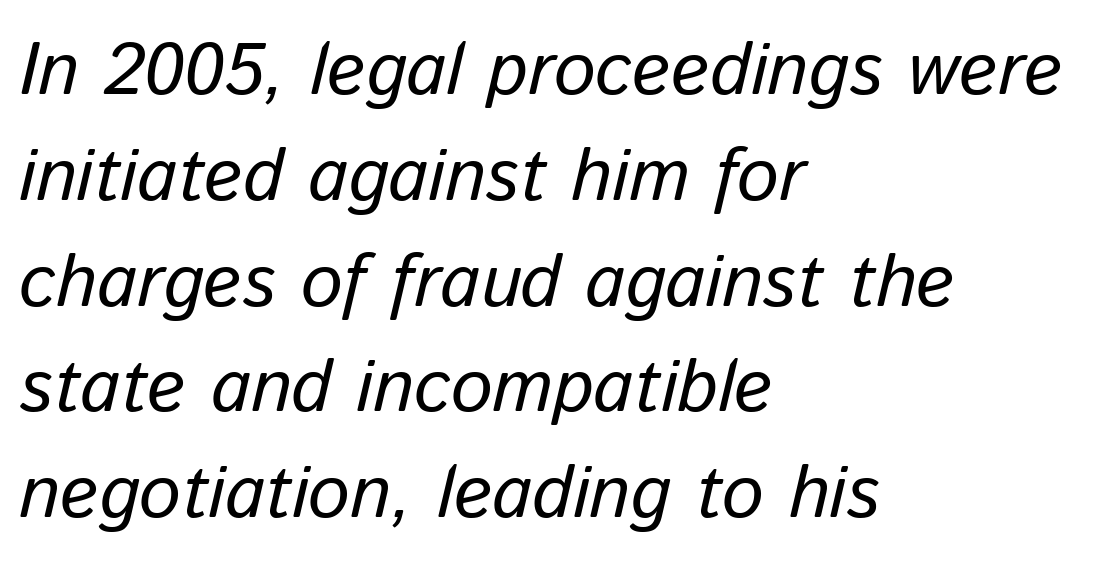
The image shows 74 px text type, italic (leaning right); set left-aligned, normal line spacing (1.43x), normal letter spacing, not underlined; low stroke contrast and a medium x-height.
